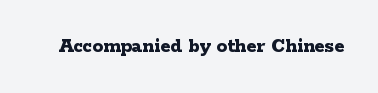
{"italic": "no", "bold": "yes", "underline": "no", "letter_spacing": "normal", "letter_spacing_em": 0.0, "glyph_px": 21}
